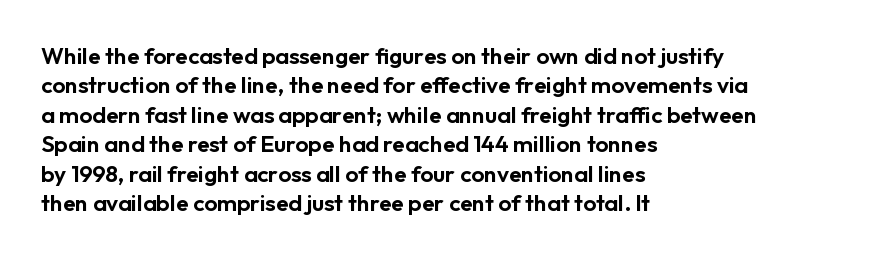
Q: Is the text italic (slanted)? A: No, it is upright.
Q: Is the text underlined? A: No.
Q: How is the paragraph aligned? A: Left-aligned.
Q: Is the spacing between letters normal or unusually wide? A: Normal.
Q: Is the spacing between lines tight, normal or loose? A: Normal.
